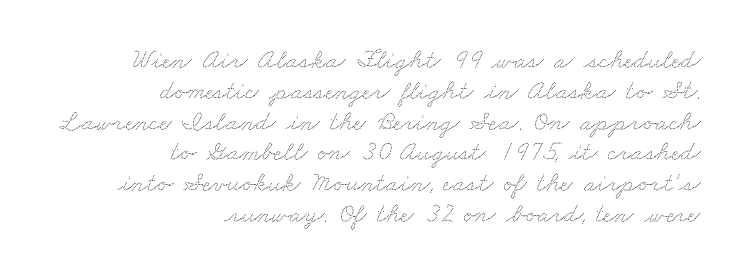
This sample trades vertical openness for compactness between lines. Bare-footed words on every line. How are the letters spaced? Ordinarily, with no added tracking. In CSS terms this would be text-align: right.
